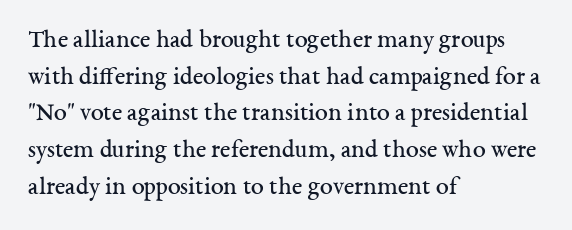
In CSS terms this would be text-align: left. The words here are not underlined. The font is comparable to plain body text, perhaps lighter. Every character sits straight up, as roman type does. The vertical gap from one line to the next is medium. Compared with typical body copy, the letter spacing here is the same.
